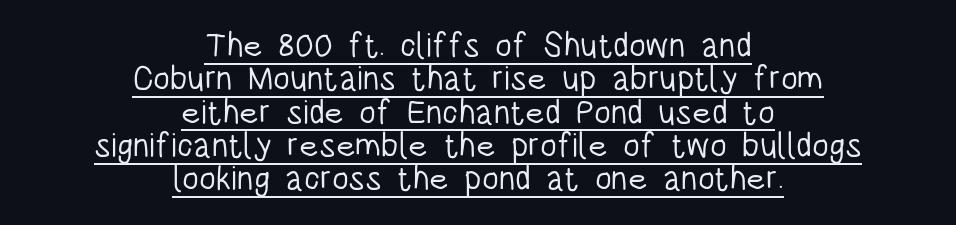
Q: Is the text bold? A: No.
Q: Is the text italic (slanted)? A: No, it is upright.
Q: Is the typeface a serif or a sans-serif typeface? A: Sans-serif.
Q: Is the text underlined? A: Yes.
Q: How is the paragraph aligned? A: Centered.
Q: Is the spacing between letters normal or unusually wide? A: Normal.
Q: Is the spacing between lines tight, normal or loose? A: Tight.
Q: Width (condensed, normal, or wide)? A: Condensed.
Q: Stroke contrast? A: Low.
Q: x-height? A: Large.
Q: Monospaced? A: No.
